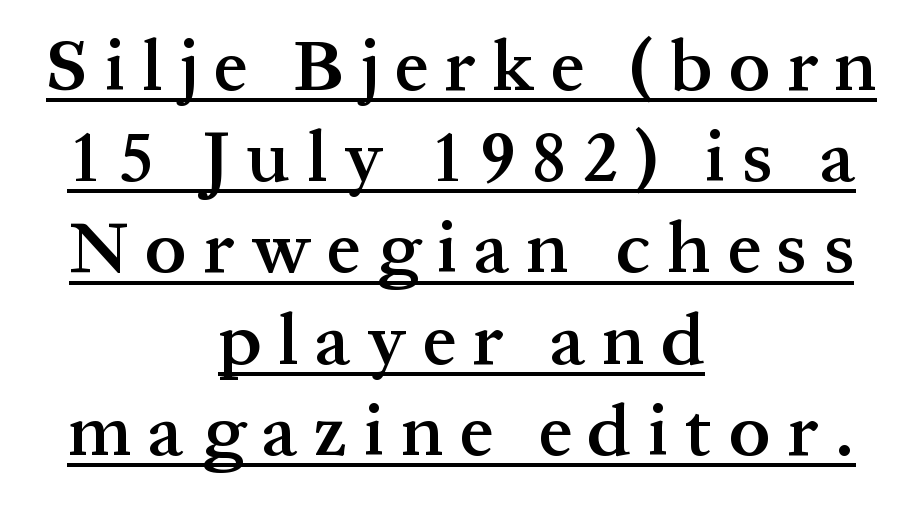
Q: Is the text bold? A: Semi-bold.
Q: Is the text italic (slanted)? A: No, it is upright.
Q: Is the typeface a serif or a sans-serif typeface? A: Serif.
Q: Is the text underlined? A: Yes.
Q: How is the paragraph aligned? A: Centered.
Q: Is the spacing between letters normal or unusually wide? A: Unusually wide.
Q: Is the spacing between lines tight, normal or loose? A: Normal.
Q: Width (condensed, normal, or wide)? A: Normal.
Q: Stroke contrast? A: Medium.
Q: x-height? A: Medium.
Q: Monospaced? A: No.
